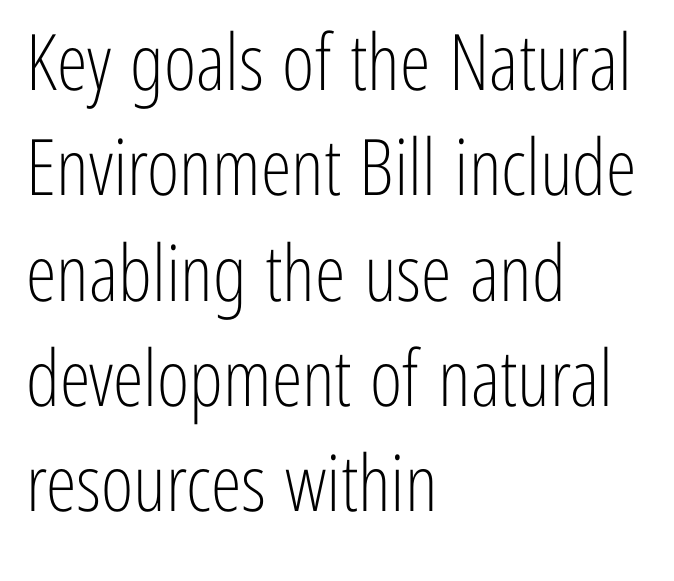
{"serif": "no", "italic": "no", "bold": "no", "weight": "light", "width": "condensed", "stroke_contrast": "low", "x_height": "medium", "monospaced": "no", "underline": "no", "align": "left", "line_spacing": "normal", "line_spacing_ratio": 1.35, "letter_spacing": "normal", "letter_spacing_em": 0.0, "glyph_px": 78}
